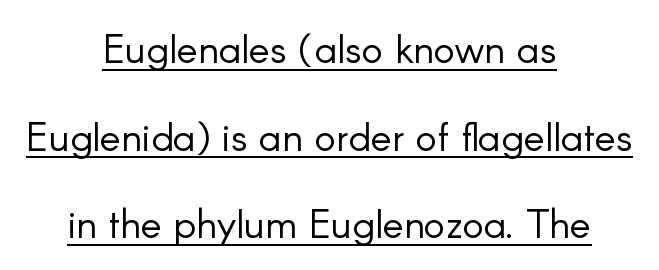
{"serif": "no", "italic": "no", "bold": "no", "weight": "light", "width": "normal", "stroke_contrast": "low", "x_height": "small", "monospaced": "no", "underline": "yes", "align": "center", "line_spacing": "loose", "line_spacing_ratio": 2.19, "letter_spacing": "normal", "letter_spacing_em": 0.0, "glyph_px": 40}
